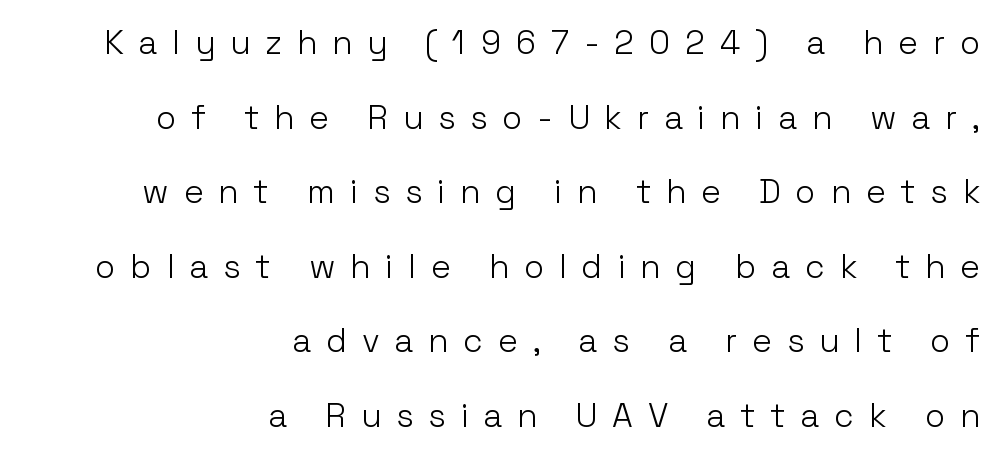
Q: Is the text bold? A: No.
Q: Is the text italic (slanted)? A: No, it is upright.
Q: Is the typeface a serif or a sans-serif typeface? A: Sans-serif.
Q: Is the text underlined? A: No.
Q: How is the paragraph aligned? A: Right-aligned.
Q: Is the spacing between letters normal or unusually wide? A: Unusually wide.
Q: Is the spacing between lines tight, normal or loose? A: Loose.
Q: Width (condensed, normal, or wide)? A: Normal.
Q: Stroke contrast? A: Low.
Q: x-height? A: Medium.
Q: Monospaced? A: No.
